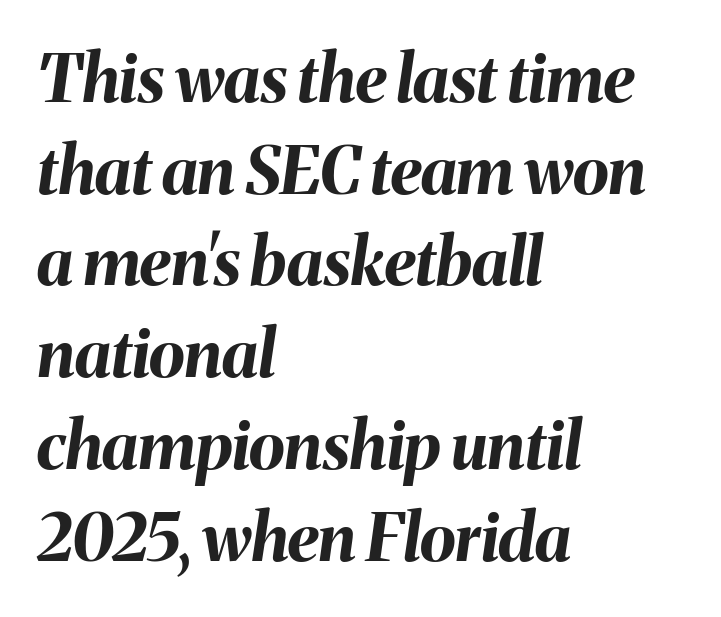
{"italic": "yes", "lean": "right", "slant_degrees": 8, "bold": "yes", "weight": "bold", "width": "normal", "stroke_contrast": "medium", "x_height": "medium", "monospaced": "no", "underline": "no", "align": "left", "line_spacing": "normal", "line_spacing_ratio": 1.39, "letter_spacing": "normal", "letter_spacing_em": 0.0, "glyph_px": 66}
